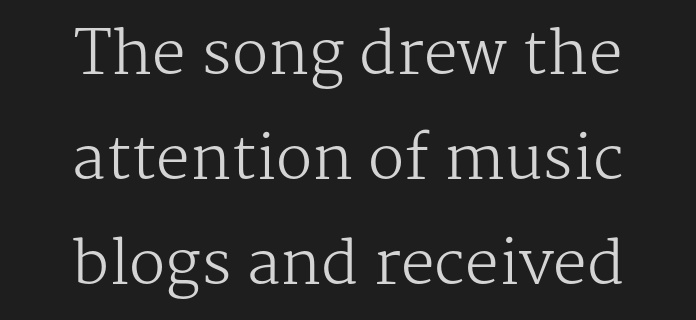
The image shows 60 px regular-weight serif type, upright; set centered, line spacing 1.75x, normal letter spacing, not underlined; medium stroke contrast and a medium x-height.
